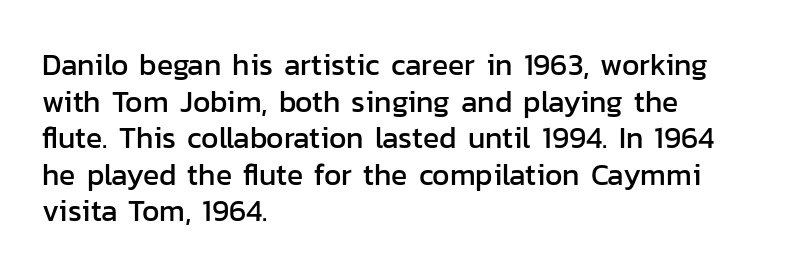
The image shows 30 px sans-serif type, upright; set left-aligned, line spacing 1.22x, normal letter spacing, not underlined; low stroke contrast and a medium x-height.
